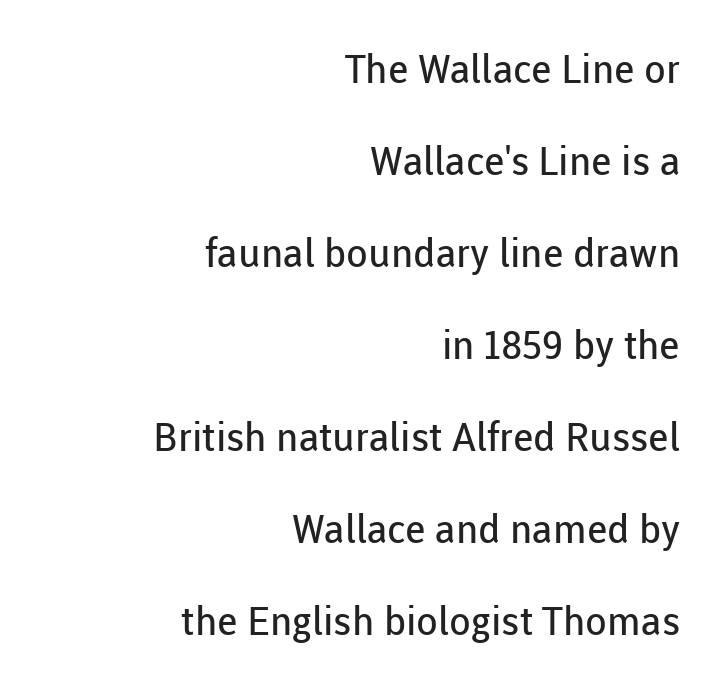
This is roman type, the default non-slanted kind. Students, observe: this is what heavily led, spacious text looks like. Nope, no serifs anywhere on these letters. The font sits on the lighter half of the weight spectrum, regular included. No word sits above an underline. The face used here is proportionally spaced, like ordinary book or web type.
